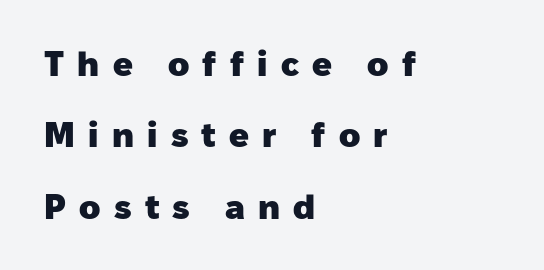
Q: Is the text bold? A: Yes.
Q: Is the text italic (slanted)? A: No, it is upright.
Q: Is the typeface a serif or a sans-serif typeface? A: Sans-serif.
Q: Is the text underlined? A: No.
Q: How is the paragraph aligned? A: Left-aligned.
Q: Is the spacing between letters normal or unusually wide? A: Unusually wide.
Q: Is the spacing between lines tight, normal or loose? A: Loose.
Q: Width (condensed, normal, or wide)? A: Normal.
Q: Stroke contrast? A: Low.
Q: x-height? A: Medium.
Q: Monospaced? A: No.
